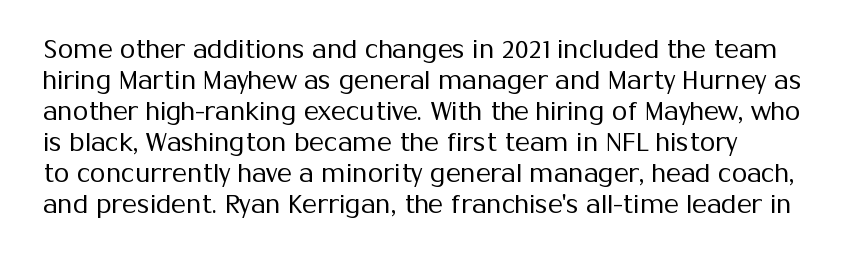
Q: Is the text bold? A: No.
Q: Is the text italic (slanted)? A: No, it is upright.
Q: Is the text underlined? A: No.
Q: Is the spacing between letters normal or unusually wide? A: Normal.
